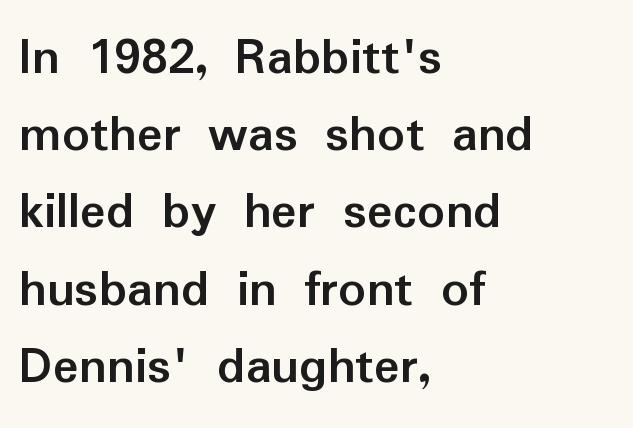
No word sits above an underline. Note the varied advance widths — an 'i' is clearly narrower than an 'm'. Horizontally, the lines are justified to the leading edge only. Stroke terminals: plain, sans-serif.
